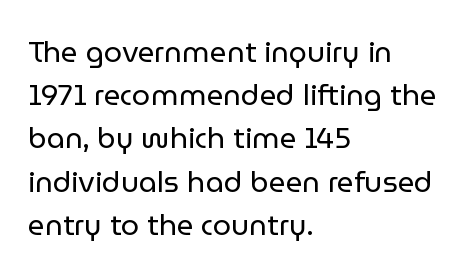
The image shows 29 px regular-weight sans-serif type, upright; set left-aligned, normal line spacing (1.49x), normal letter spacing, not underlined; low stroke contrast and a medium x-height.
